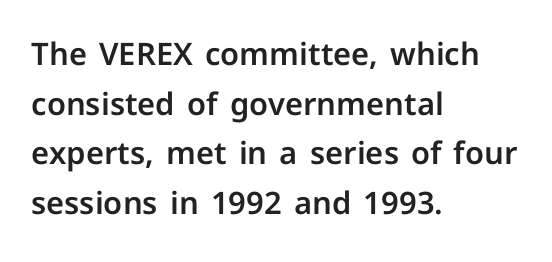
The image shows 31 px sans-serif type, upright; set left-aligned, normal line spacing (1.6x), normal letter spacing, not underlined; low stroke contrast and a medium x-height.
